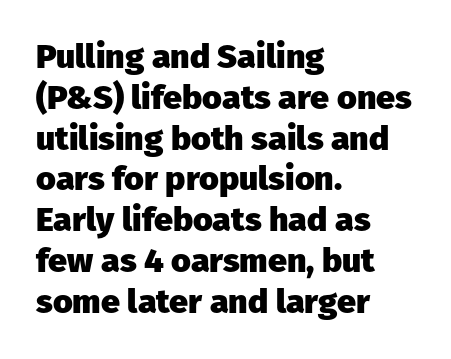
{"serif": "no", "italic": "no", "bold": "yes", "weight": "heavy", "width": "normal", "stroke_contrast": "low", "x_height": "medium", "monospaced": "no", "underline": "no", "align": "left", "line_spacing_ratio": 1.2, "letter_spacing": "normal", "letter_spacing_em": 0.0, "glyph_px": 34}
